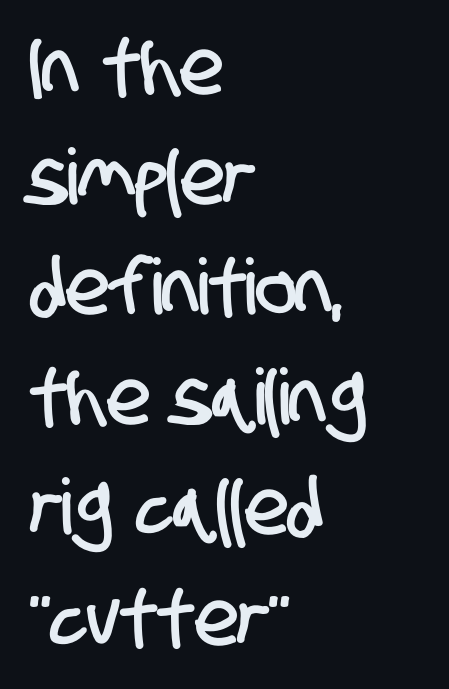
The image shows 77 px condensed sans-serif type; set left-aligned, normal line spacing (1.43x), normal letter spacing, not underlined; low stroke contrast and a large x-height.
